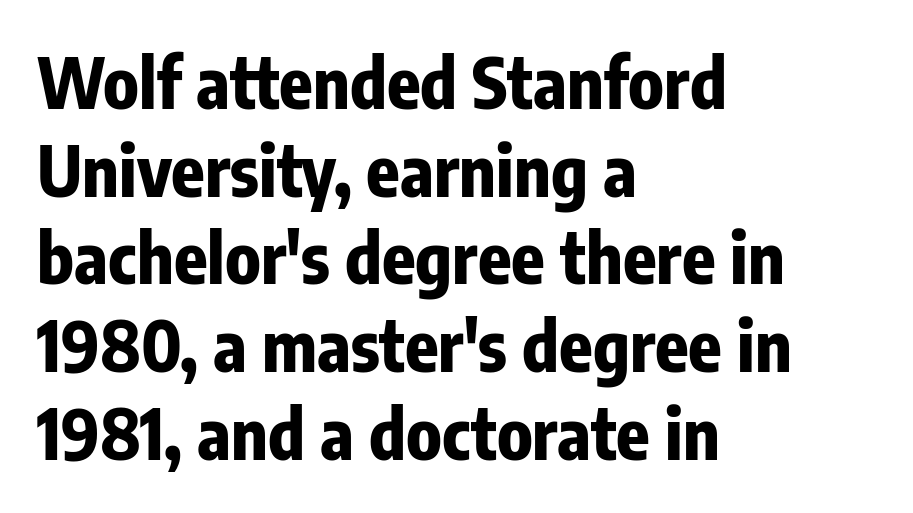
The image shows 69 px bold, condensed sans-serif type, upright; set left-aligned, normal line spacing (1.27x), normal letter spacing, not underlined; low stroke contrast and a medium x-height.
